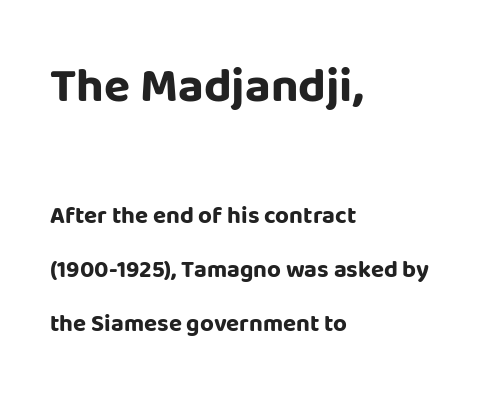
The font is running at its bold setting. The characters display no serif detailing; their extremities are plain. The horizontal fit of the characters is conventional and even. The letters stand straight up with perfectly vertical stems.
